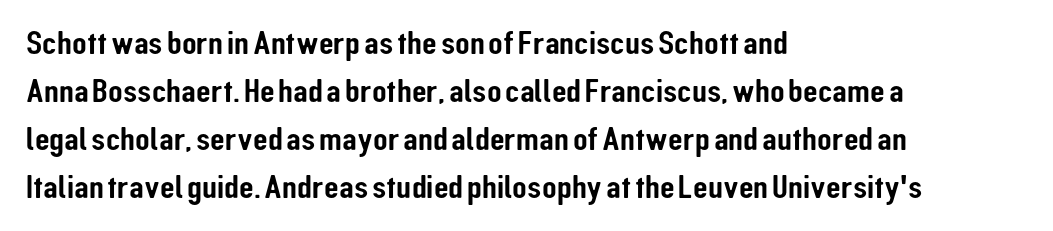
{"serif": "no", "italic": "no", "width": "condensed", "stroke_contrast": "low", "x_height": "medium", "monospaced": "no", "underline": "no", "align": "left", "line_spacing": "normal", "line_spacing_ratio": 1.41, "letter_spacing": "normal", "letter_spacing_em": 0.0, "glyph_px": 34}
